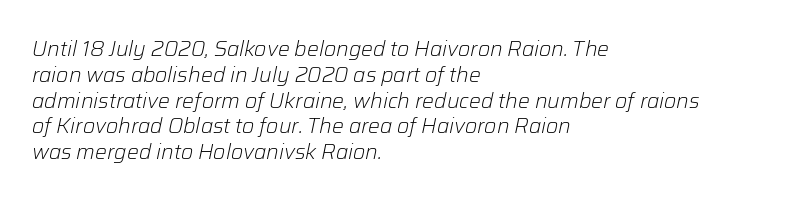
Q: Is the text bold? A: No.
Q: Is the text italic (slanted)? A: Yes, it leans right by about 12 degrees.
Q: Is the text underlined? A: No.
Q: How is the paragraph aligned? A: Left-aligned.
Q: Is the spacing between letters normal or unusually wide? A: Normal.
